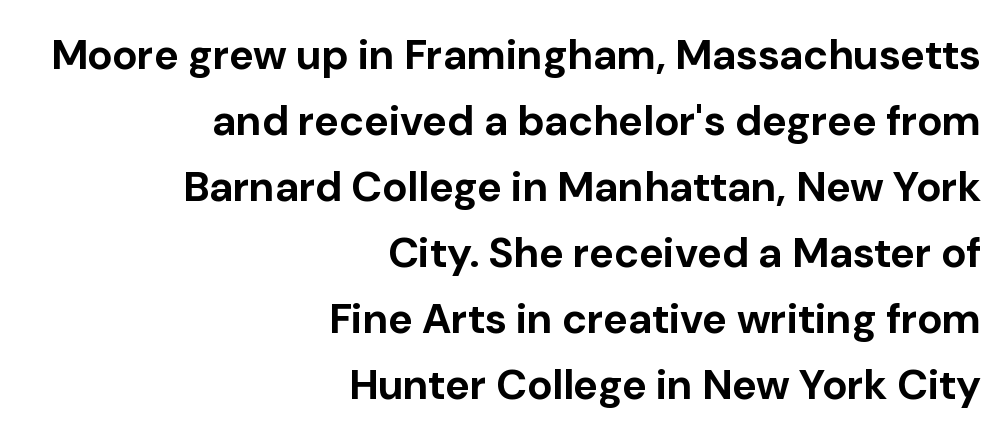
Q: Is the text bold? A: Yes.
Q: Is the text italic (slanted)? A: No, it is upright.
Q: Is the typeface a serif or a sans-serif typeface? A: Sans-serif.
Q: Is the text underlined? A: No.
Q: How is the paragraph aligned? A: Right-aligned.
Q: Is the spacing between letters normal or unusually wide? A: Normal.
Q: Is the spacing between lines tight, normal or loose? A: Normal.
Q: Width (condensed, normal, or wide)? A: Normal.
Q: Stroke contrast? A: Low.
Q: x-height? A: Medium.
Q: Monospaced? A: No.
